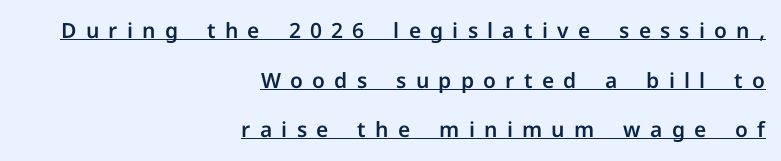
{"italic": "no", "underline": "yes", "align": "right", "line_spacing": "loose", "line_spacing_ratio": 2.36, "letter_spacing": "wide", "letter_spacing_em": 0.44, "glyph_px": 21}
